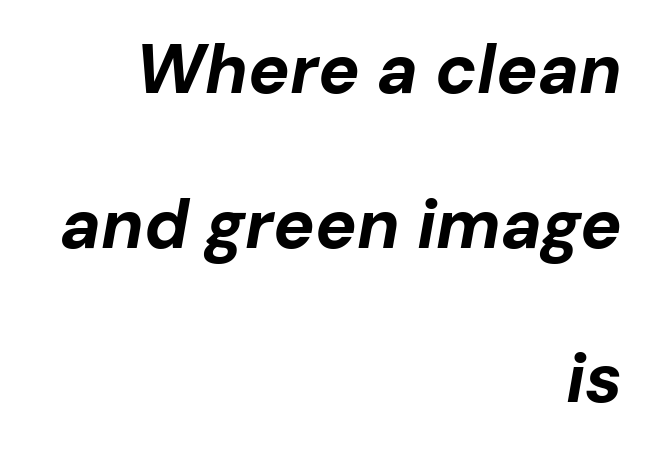
{"italic": "yes", "lean": "right", "slant_degrees": 10, "bold": "yes", "weight": "bold", "width": "normal", "stroke_contrast": "low", "x_height": "medium", "monospaced": "no", "underline": "no", "align": "right", "line_spacing": "loose", "line_spacing_ratio": 2.24, "letter_spacing": "normal", "letter_spacing_em": 0.0, "glyph_px": 69}
